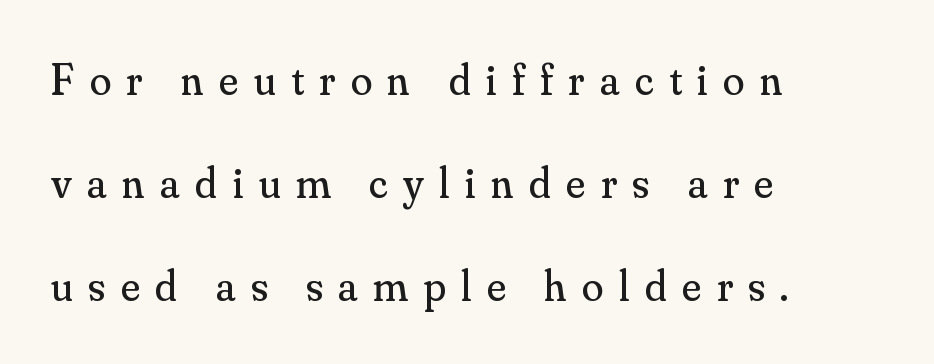
Q: Is the text bold? A: No.
Q: Is the text italic (slanted)? A: No, it is upright.
Q: Is the typeface a serif or a sans-serif typeface? A: Serif.
Q: Is the text underlined? A: No.
Q: How is the paragraph aligned? A: Left-aligned.
Q: Is the spacing between letters normal or unusually wide? A: Unusually wide.
Q: Is the spacing between lines tight, normal or loose? A: Loose.
Q: Width (condensed, normal, or wide)? A: Normal.
Q: Stroke contrast? A: Medium.
Q: x-height? A: Small.
Q: Monospaced? A: No.
